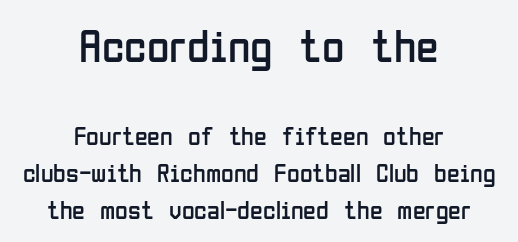
I'd call this a sans setting — the letters go barefoot. These lines sit exactly where default settings would place them. Compared with a flush-left layout, this one balances lines on the center instead. The tracking reads as untouched default to a designer's eye. Every stem runs plumb, perpendicular to the baseline. Each letter keeps its own natural width here, so spacing adapts to shape.
